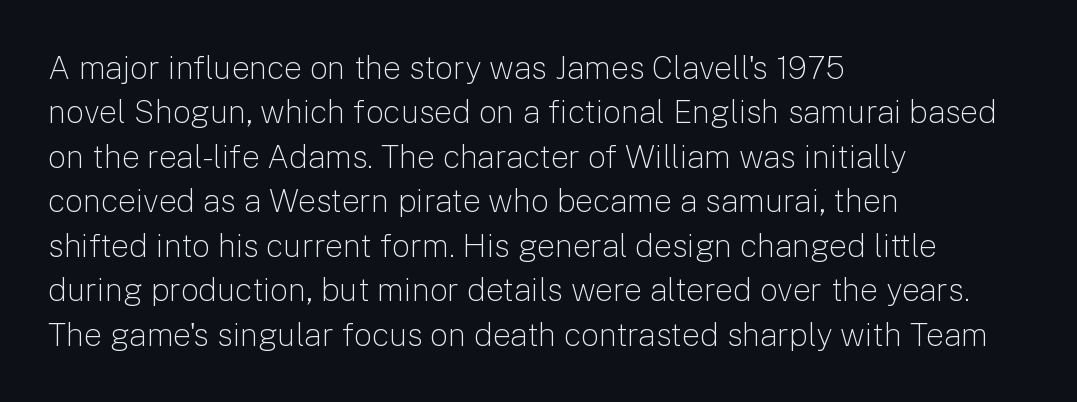
The image shows 32 px light sans-serif type, upright; set left-aligned, normal line spacing (1.39x), normal letter spacing, not underlined; low stroke contrast and a medium x-height.
